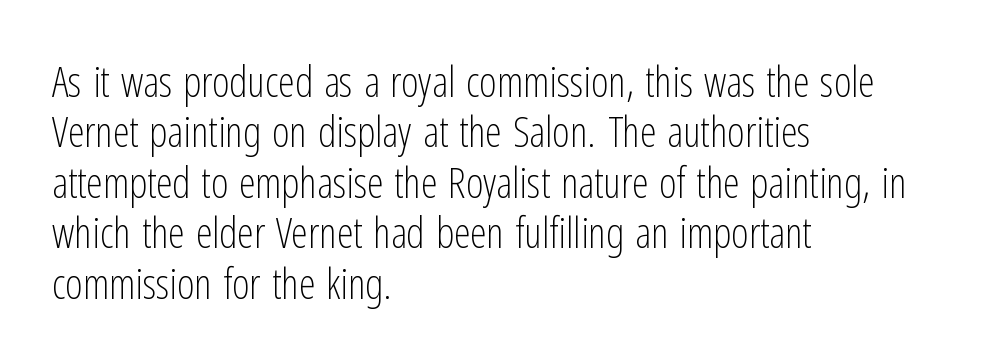
Q: Is the text bold? A: No.
Q: Is the text italic (slanted)? A: No, it is upright.
Q: Is the typeface a serif or a sans-serif typeface? A: Sans-serif.
Q: Is the text underlined? A: No.
Q: How is the paragraph aligned? A: Left-aligned.
Q: Is the spacing between letters normal or unusually wide? A: Normal.
Q: Width (condensed, normal, or wide)? A: Condensed.
Q: Stroke contrast? A: Low.
Q: x-height? A: Medium.
Q: Monospaced? A: No.
